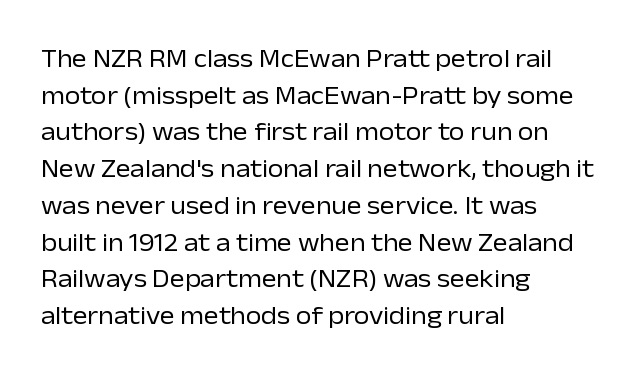
Weight: in the light-to-regular range. In CSS terms this would be text-align: left. The letters stand straight up with perfectly vertical stems. Each new line begins a customary step beneath the previous one. Characters follow at the spacing the type designer built in.
